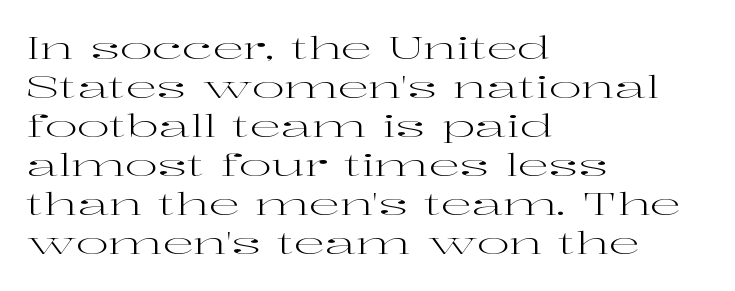
The font is comparable to plain body text, perhaps lighter. Check under the words: just untouched page. Summary of vertical rhythm: regular, with standard interline spacing. Short and long lines alike share a common starting point at left.
